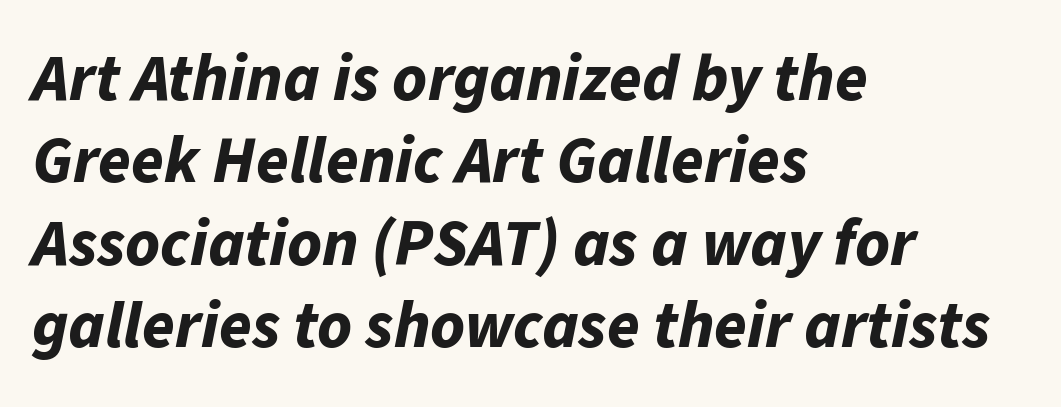
Q: Is the text bold? A: Yes.
Q: Is the text italic (slanted)? A: Yes, it leans right by about 11 degrees.
Q: Is the text underlined? A: No.
Q: How is the paragraph aligned? A: Left-aligned.
Q: Is the spacing between letters normal or unusually wide? A: Normal.
Q: Is the spacing between lines tight, normal or loose? A: Normal.
Q: Width (condensed, normal, or wide)? A: Normal.
Q: Stroke contrast? A: Low.
Q: x-height? A: Medium.
Q: Monospaced? A: No.
